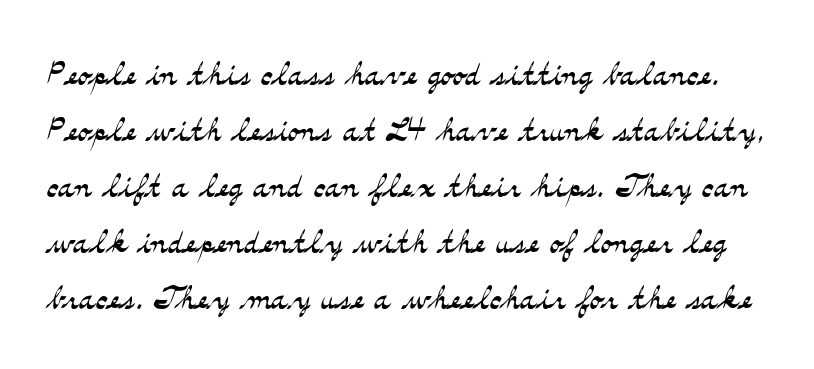
{"serif": "yes", "bold": "no", "weight": "light", "width": "wide", "stroke_contrast": "medium", "x_height": "small", "monospaced": "no", "underline": "no", "line_spacing": "normal", "line_spacing_ratio": 1.27, "letter_spacing": "normal", "letter_spacing_em": 0.0, "glyph_px": 44}
